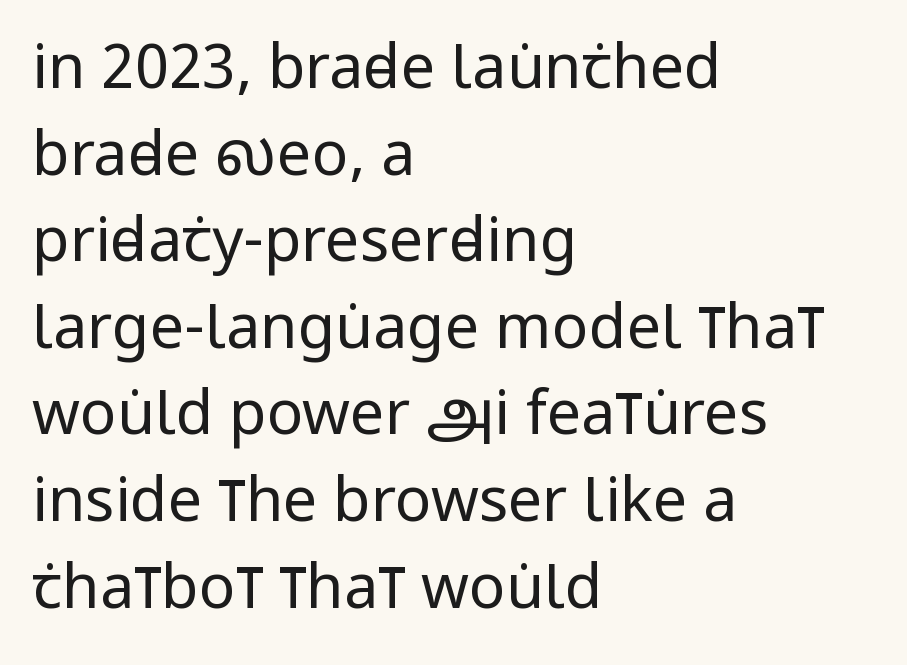
{"serif": "no", "italic": "no", "bold": "no", "weight": "regular", "width": "condensed", "stroke_contrast": "low", "x_height": "large", "monospaced": "no", "underline": "no", "align": "left", "line_spacing": "normal", "line_spacing_ratio": 1.42, "letter_spacing": "normal", "letter_spacing_em": 0.0, "glyph_px": 61}
